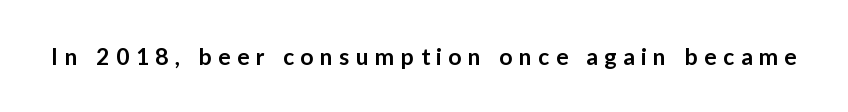
{"italic": "no", "bold": "semi", "underline": "no", "letter_spacing": "wide", "letter_spacing_em": 0.28, "glyph_px": 23}
